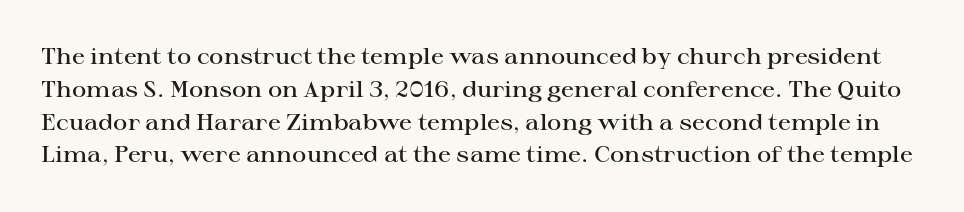
Rule under the text: the space is simply empty. Semibold letterforms, between regular and bold. Here the glyphs are tracked normally, forming tight word shapes. The letters stand straight up with perfectly vertical stems. Students, observe: this is what conventionally led text looks like.
